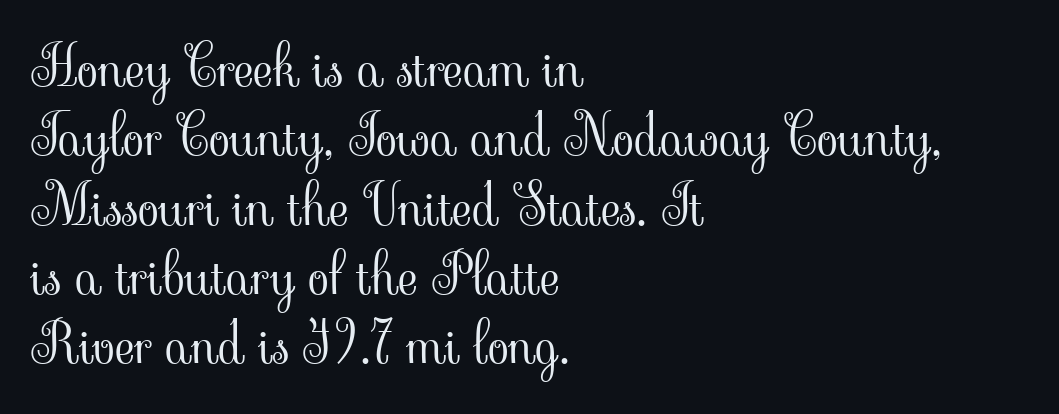
Check where the strokes stop: tiny serifs finish them off. Descenders are the only things crossing below the line. Spacing between characters is what you'd get straight out of the box. The letters advance in unequal steps, a hallmark of proportional type. Students, observe: this is what conventionally led text looks like.
